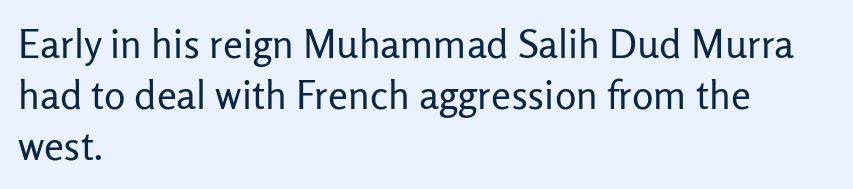
{"serif": "no", "italic": "no", "bold": "no", "weight": "regular", "width": "normal", "stroke_contrast": "low", "x_height": "medium", "monospaced": "no", "underline": "no", "align": "left", "line_spacing": "normal", "line_spacing_ratio": 1.28, "letter_spacing": "normal", "letter_spacing_em": 0.0, "glyph_px": 40}
